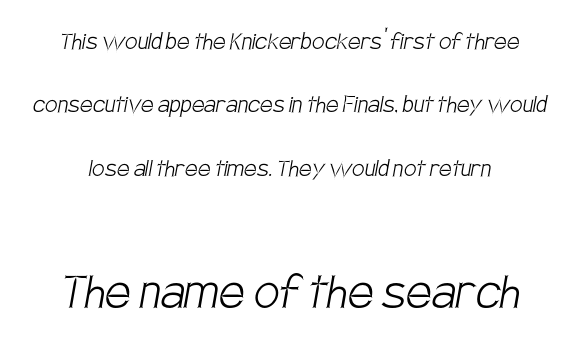
Q: Is the text bold? A: No.
Q: Is the typeface a serif or a sans-serif typeface? A: Sans-serif.
Q: Is the text underlined? A: No.
Q: Is the spacing between letters normal or unusually wide? A: Normal.
Q: Is the spacing between lines tight, normal or loose? A: Loose.
Q: Which block of text is set in a larger size, the first (top) or the second (bottom)? A: The second (bottom) one.
Q: Width (condensed, normal, or wide)? A: Condensed.
Q: Stroke contrast? A: Low.
Q: x-height? A: Large.
Q: Monospaced? A: No.
